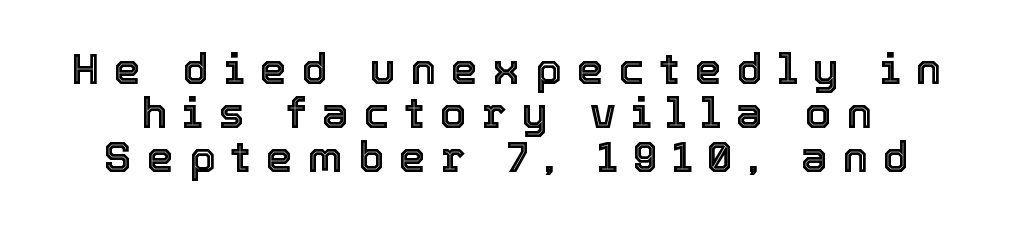
The foot of each line stays bare and open. Does the lettering tilt? It doesn't — this is upright. Glyph-to-glyph distance is far greater than everyday printed text. Here the designer chose a conventional face with non-uniform glyph widths. The rendering uses a small line-height, squeezing the rows.
